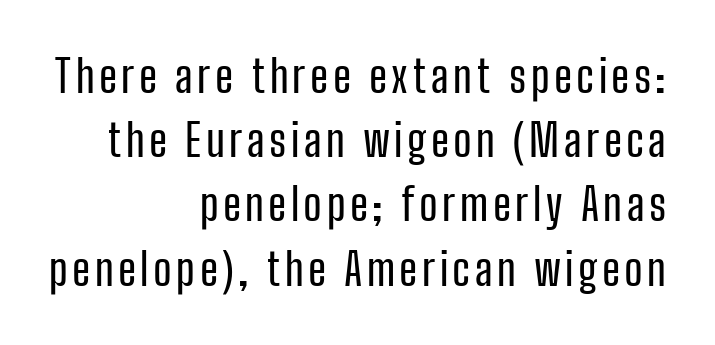
{"serif": "no", "italic": "no", "width": "condensed", "stroke_contrast": "low", "x_height": "medium", "monospaced": "no", "underline": "no", "align": "right", "line_spacing": "normal", "line_spacing_ratio": 1.46, "glyph_px": 44}
